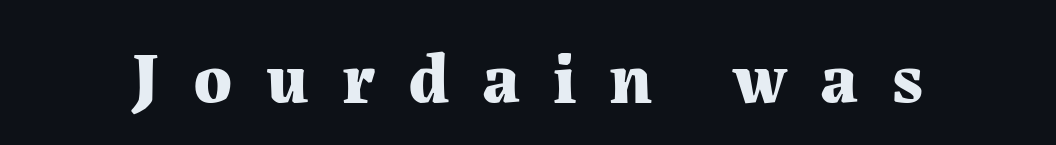
The image shows 72 px bold serif type, upright; set unusually wide letter spacing (+0.46 em), not underlined; medium stroke contrast and a medium x-height.
